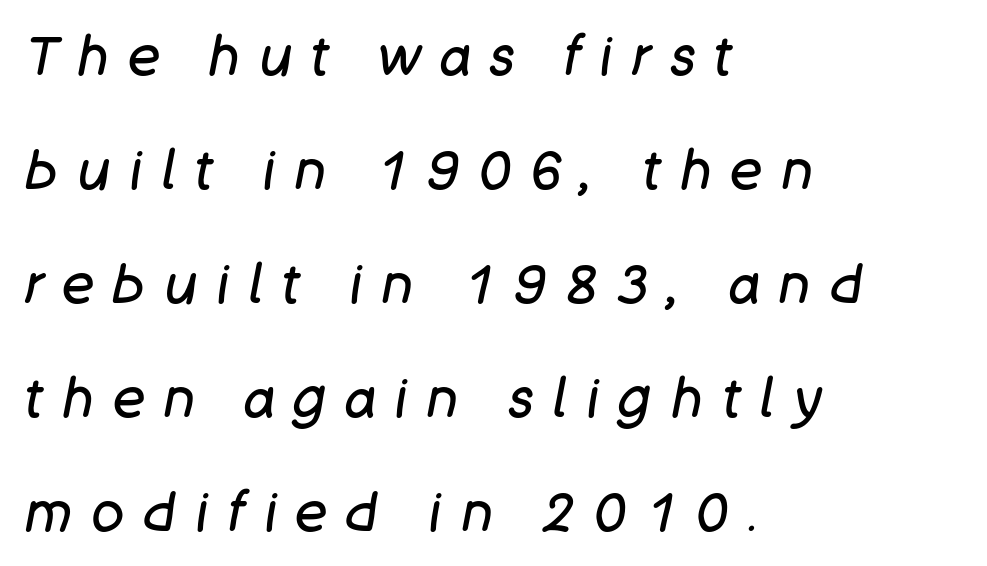
{"italic": "yes", "lean": "right", "slant_degrees": 11, "bold": "no", "weight": "regular", "width": "normal", "stroke_contrast": "low", "x_height": "large", "monospaced": "no", "underline": "no", "align": "left", "line_spacing": "loose", "line_spacing_ratio": 2.11, "letter_spacing": "wide", "letter_spacing_em": 0.35, "glyph_px": 54}
